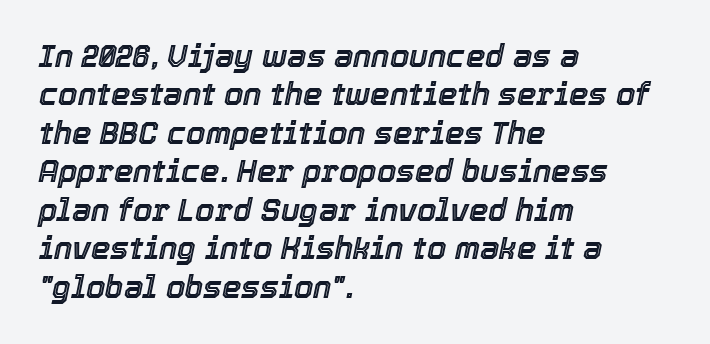
This sample has the flowing, uneven cadence of proportional lettering. Descender tails drop into unmarked territory. The letters are slanted; this is an italic face. These lines keep a tight, regular rhythm from letter to letter. Left-aligned paragraph, ragged on the right.
